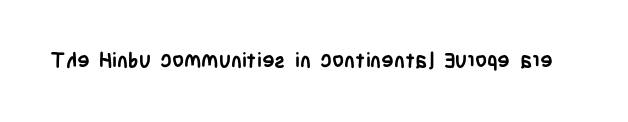
The letterforms sit shoulder to shoulder at normal distance. These lines were composed using upright roman letters. Check the space under the baseline: it is left empty. The sample has been set heavy, in full bold.
